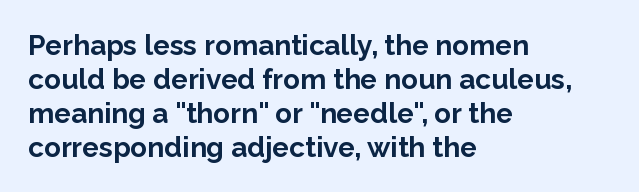
Q: Is the text bold? A: Yes.
Q: Is the text italic (slanted)? A: No, it is upright.
Q: Is the typeface a serif or a sans-serif typeface? A: Sans-serif.
Q: Is the text underlined? A: No.
Q: How is the paragraph aligned? A: Left-aligned.
Q: Is the spacing between letters normal or unusually wide? A: Normal.
Q: Width (condensed, normal, or wide)? A: Normal.
Q: Stroke contrast? A: Low.
Q: x-height? A: Medium.
Q: Monospaced? A: No.
